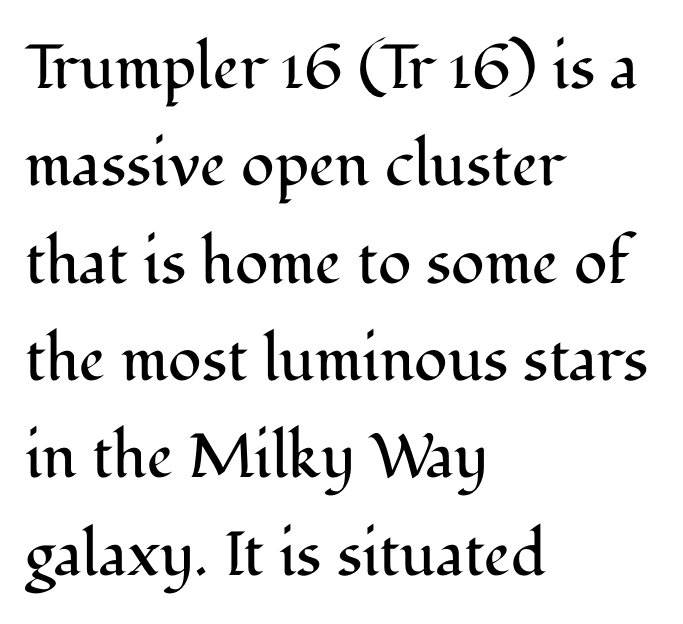
The image shows 62 px regular-weight serif type, upright; set left-aligned, normal line spacing (1.57x), normal letter spacing, not underlined; medium stroke contrast and a medium x-height.
